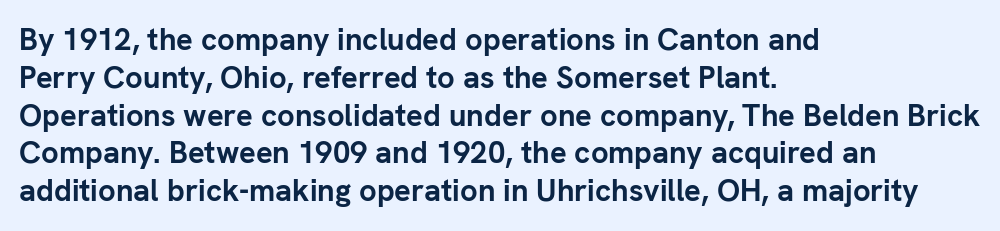
This sample has the flowing, uneven cadence of proportional lettering. The font family rendered here belongs to the sans-serif group. It's the straight-up-and-down kind of type. The string is rendered with underlining switched off. The lines in this sample share a left origin and differ only in where they stop. Tracking value appears to be zero — textbook default spacing.
